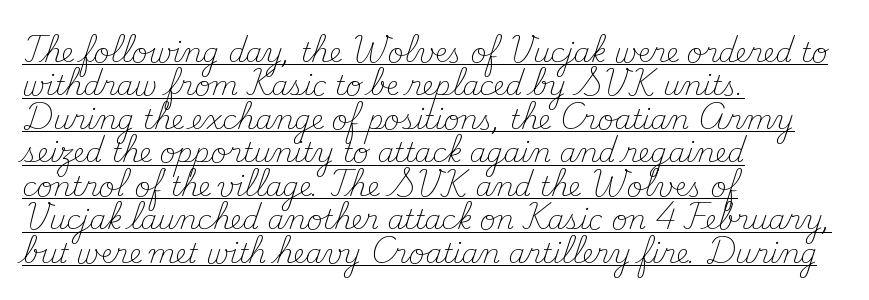
Q: Is the text bold? A: No.
Q: Is the text italic (slanted)? A: Yes.
Q: Is the text underlined? A: Yes.
Q: How is the paragraph aligned? A: Left-aligned.
Q: Is the spacing between letters normal or unusually wide? A: Normal.
